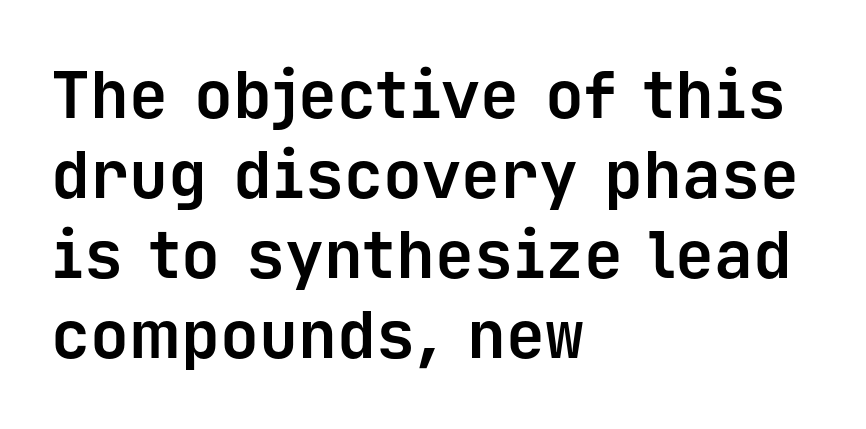
The image shows 65 px bold sans-serif type, upright, monospaced; set left-aligned, line spacing 1.23x, normal letter spacing, not underlined; low stroke contrast and a medium x-height.
